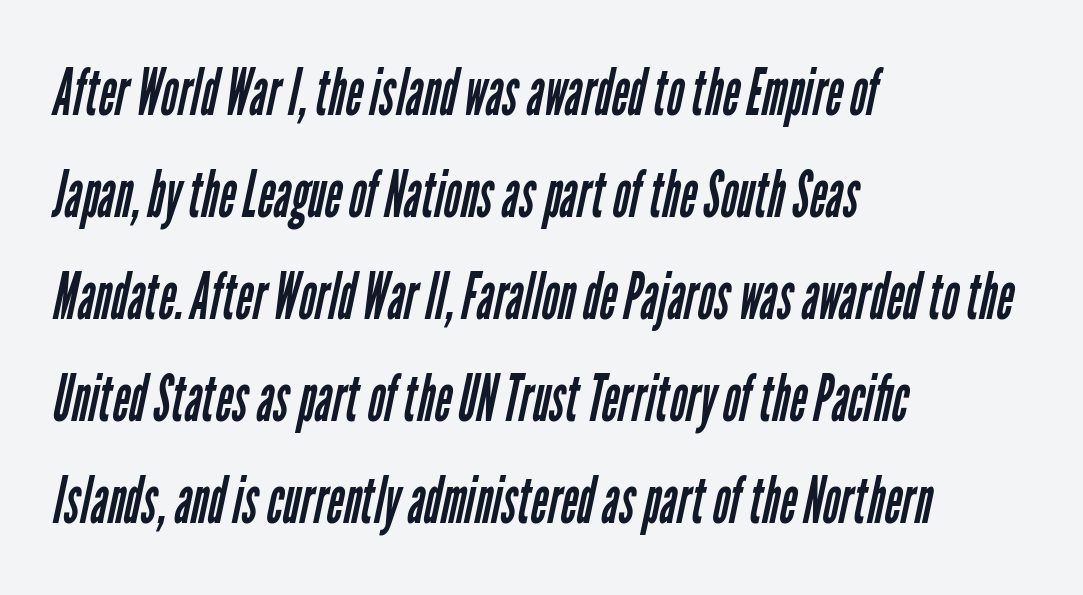
Each row of text sits above clean, open space. The weight tops out at a normal text grade. Look at the tracking — it's just the regular setting, nothing added. If you drew a ruler down the left edge, every line would touch it. The glyphs in this specimen are sans serif. What's the leading like? Ordinary, nothing unusual.
